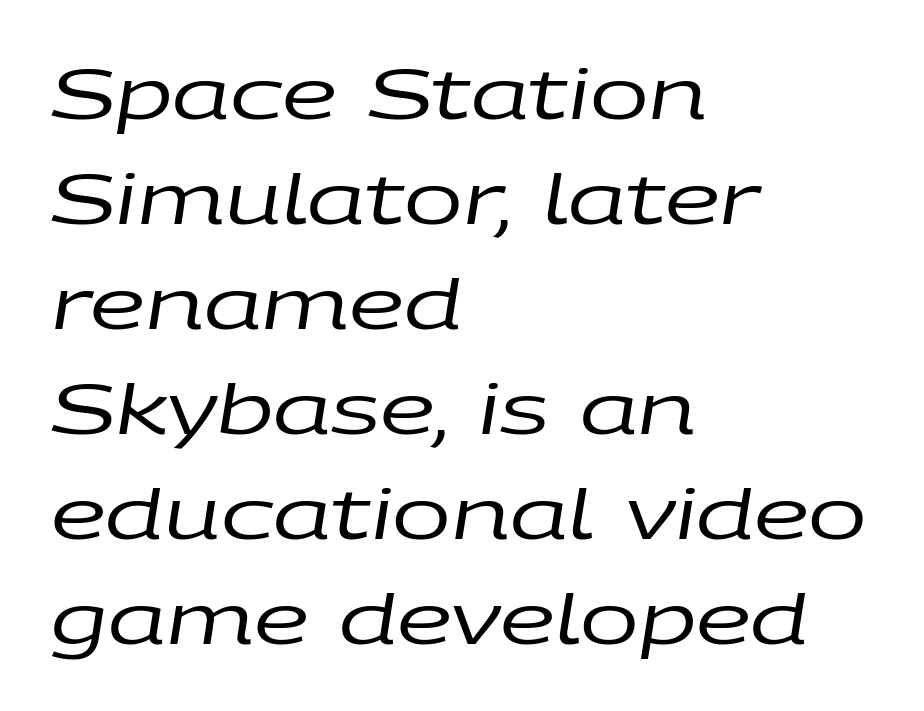
{"italic": "yes", "lean": "right", "slant_degrees": 9, "bold": "no", "weight": "regular", "width": "wide", "stroke_contrast": "low", "x_height": "large", "monospaced": "no", "underline": "no", "align": "left", "line_spacing": "normal", "line_spacing_ratio": 1.5, "letter_spacing": "normal", "letter_spacing_em": 0.0, "glyph_px": 70}
